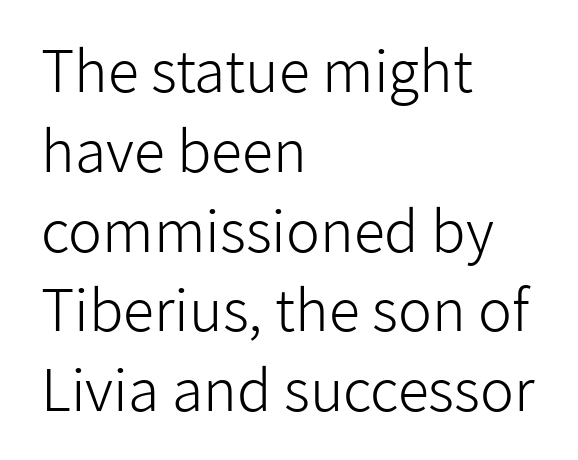
The image shows 57 px light sans-serif type, upright; set left-aligned, normal line spacing (1.4x), normal letter spacing, not underlined; low stroke contrast and a medium x-height.
